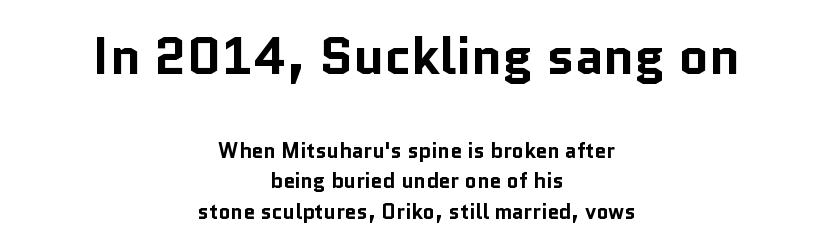
Q: Is the text bold? A: Yes.
Q: Is the text italic (slanted)? A: No, it is upright.
Q: Is the typeface a serif or a sans-serif typeface? A: Sans-serif.
Q: Is the text underlined? A: No.
Q: How is the paragraph aligned? A: Centered.
Q: Is the spacing between letters normal or unusually wide? A: Normal.
Q: Is the spacing between lines tight, normal or loose? A: Normal.
Q: Which block of text is set in a larger size, the first (top) or the second (bottom)? A: The first (top) one.
Q: Width (condensed, normal, or wide)? A: Normal.
Q: Stroke contrast? A: Low.
Q: x-height? A: Medium.
Q: Monospaced? A: No.
